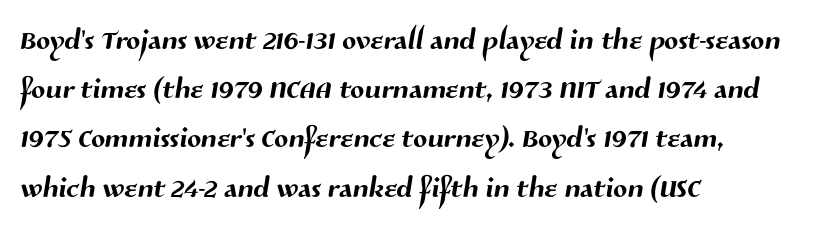
Q: Is the typeface a serif or a sans-serif typeface? A: Sans-serif.
Q: Is the text underlined? A: No.
Q: How is the paragraph aligned? A: Left-aligned.
Q: Is the spacing between letters normal or unusually wide? A: Normal.
Q: Width (condensed, normal, or wide)? A: Normal.
Q: Stroke contrast? A: Medium.
Q: x-height? A: Medium.
Q: Monospaced? A: No.
